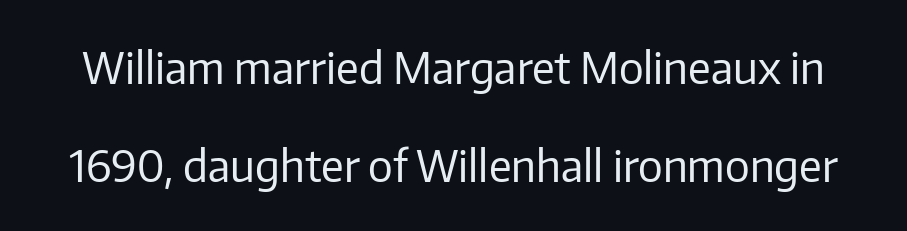
{"serif": "no", "italic": "no", "bold": "no", "weight": "regular", "width": "normal", "stroke_contrast": "low", "x_height": "medium", "monospaced": "no", "underline": "no", "line_spacing": "loose", "line_spacing_ratio": 2.23, "letter_spacing": "normal", "letter_spacing_em": 0.0, "glyph_px": 44}
